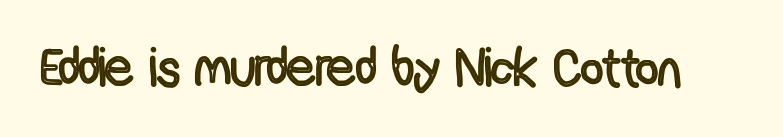
{"italic": "no", "width": "condensed", "x_height": "medium", "monospaced": "no", "underline": "no", "letter_spacing": "normal", "letter_spacing_em": 0.0, "glyph_px": 55}
